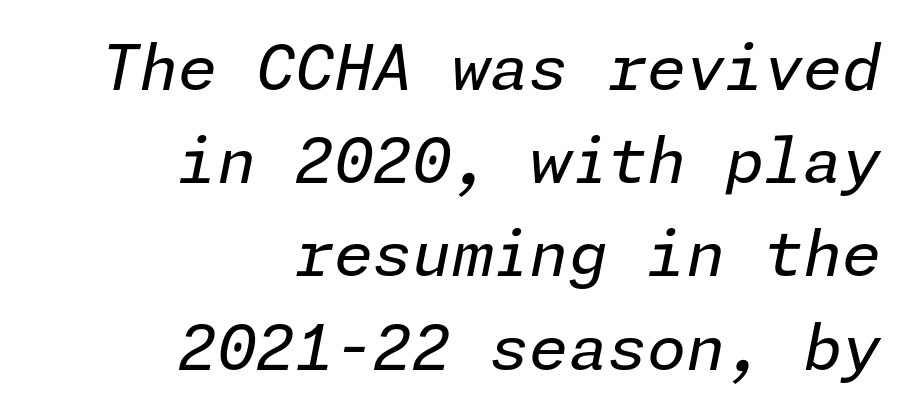
The image shows 63 px regular-weight type, italic (leaning right); set right-aligned, normal line spacing (1.48x), normal letter spacing, not underlined; low stroke contrast and a medium x-height.
